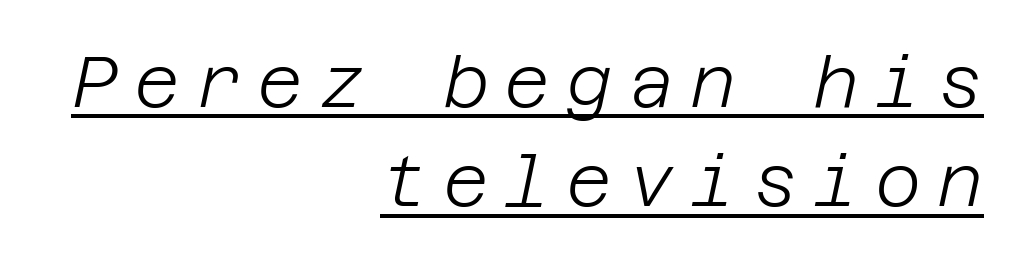
Q: Is the text bold? A: No.
Q: Is the text italic (slanted)? A: Yes, it leans right by about 12 degrees.
Q: Is the text underlined? A: Yes.
Q: How is the paragraph aligned? A: Right-aligned.
Q: Is the spacing between letters normal or unusually wide? A: Unusually wide.
Q: Is the spacing between lines tight, normal or loose? A: Normal.
Q: Width (condensed, normal, or wide)? A: Normal.
Q: Stroke contrast? A: Low.
Q: x-height? A: Large.
